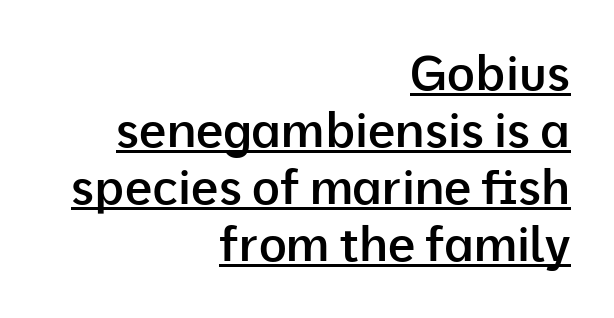
Every character sits straight up, as roman type does. The rendering uses a semibold face; strokes are thickened but not to full bold. Nothing unusual about the tracking: characters are spaced as the font intends. What decoration does the sample have? An underline.
